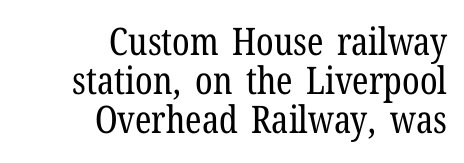
Q: Is the text bold? A: No.
Q: Is the text italic (slanted)? A: No, it is upright.
Q: Is the typeface a serif or a sans-serif typeface? A: Serif.
Q: Is the text underlined? A: No.
Q: How is the paragraph aligned? A: Right-aligned.
Q: Is the spacing between letters normal or unusually wide? A: Normal.
Q: Is the spacing between lines tight, normal or loose? A: Tight.
Q: Width (condensed, normal, or wide)? A: Condensed.
Q: Stroke contrast? A: Low.
Q: x-height? A: Medium.
Q: Monospaced? A: No.
